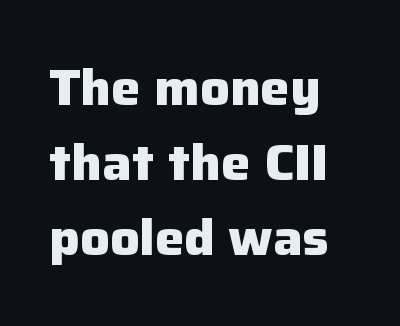
The image shows 49 px heavy sans-serif type, upright; set left-aligned, normal line spacing (1.53x), normal letter spacing, not underlined; low stroke contrast and a medium x-height.
